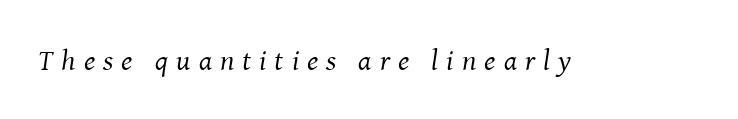
The image shows 29 px regular-weight serif type, italic (leaning right); set unusually wide letter spacing (+0.28 em), not underlined; medium stroke contrast and a medium x-height.
